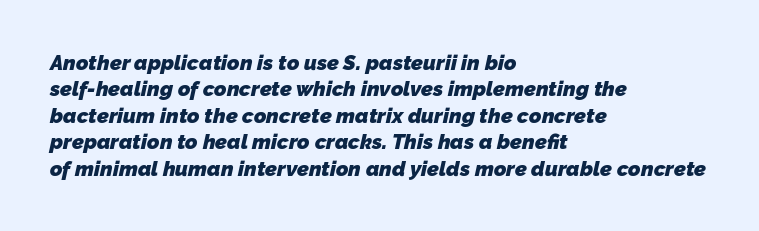
The paragraph shown leans on its left margin. Nobody touched the tracking dial on this one. Whoever set this chose a conventional vertical rhythm. Descender tails drop into unmarked territory.
